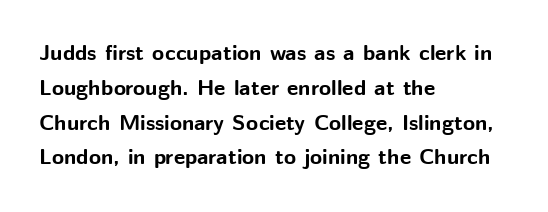
One-word summary of the alignment: left. Characters remain perfectly vertical along every line. Words float on clear page, feet unadorned. Look at the tracking — it's just the regular setting, nothing added.
